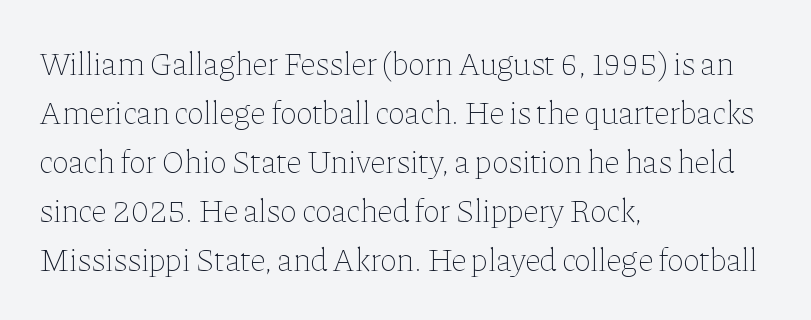
The image shows 32 px thin type, upright; set left-aligned, normal line spacing (1.53x), normal letter spacing, not underlined; low stroke contrast and a medium x-height.
